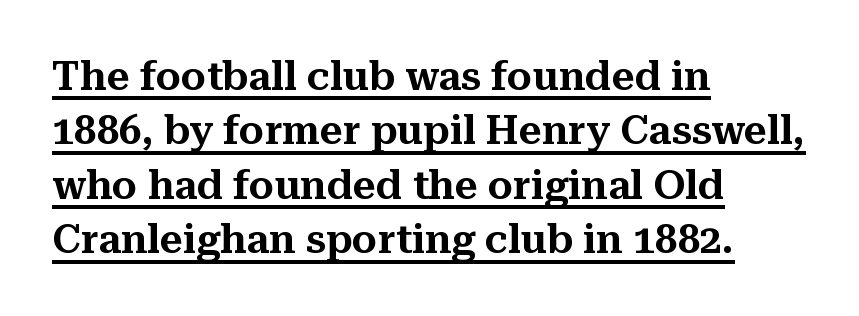
Decoration check: the copy is underlined. The rendering anchors every line to the left-hand side. What stands out about the letter spacing? Nothing — it is the standard amount. The type sits square on the baseline with zero lean. These lines are rendered in a variable-pitch font.
